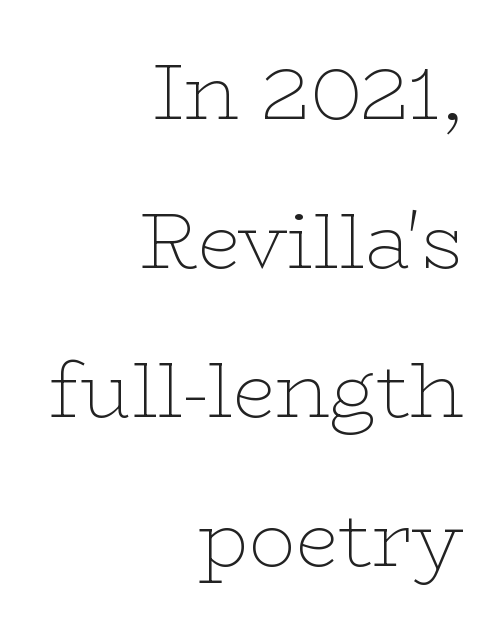
Q: Is the text bold? A: No.
Q: Is the text italic (slanted)? A: No, it is upright.
Q: Is the typeface a serif or a sans-serif typeface? A: Serif.
Q: Is the text underlined? A: No.
Q: How is the paragraph aligned? A: Right-aligned.
Q: Is the spacing between letters normal or unusually wide? A: Normal.
Q: Is the spacing between lines tight, normal or loose? A: Loose.
Q: Width (condensed, normal, or wide)? A: Wide.
Q: Stroke contrast? A: Low.
Q: x-height? A: Medium.
Q: Monospaced? A: No.
